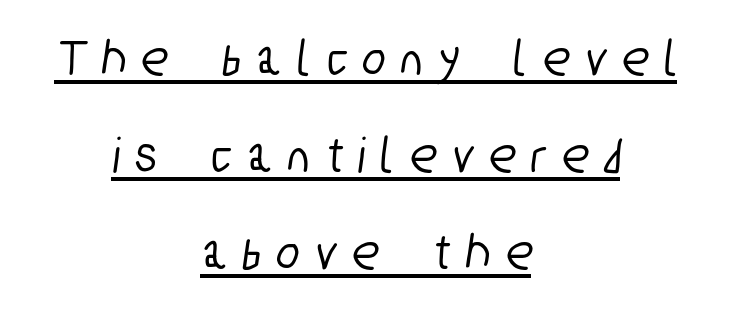
The image shows 53 px condensed sans-serif type; set centered, line spacing 1.83x, unusually wide letter spacing (+0.32 em), underlined; low stroke contrast and a medium x-height.
